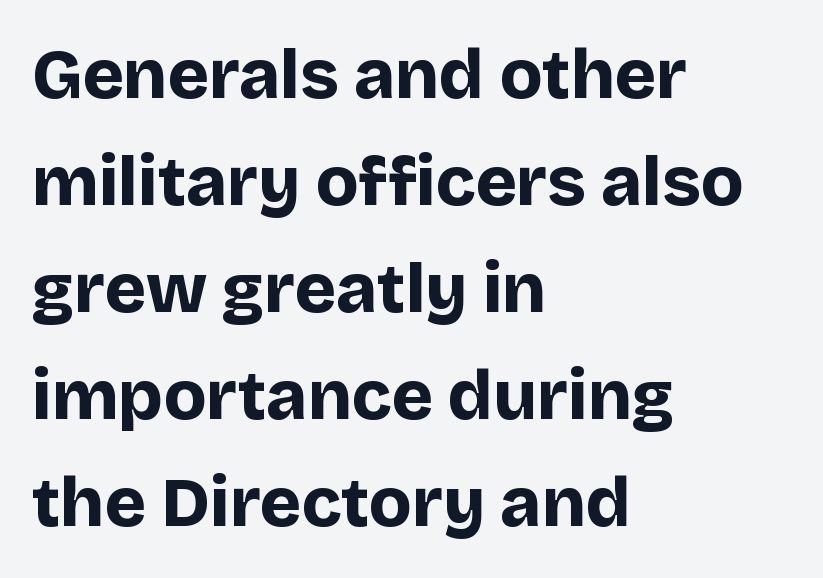
The image shows 70 px bold sans-serif type, upright; set left-aligned, normal line spacing (1.53x), normal letter spacing, not underlined; low stroke contrast and a large x-height.
